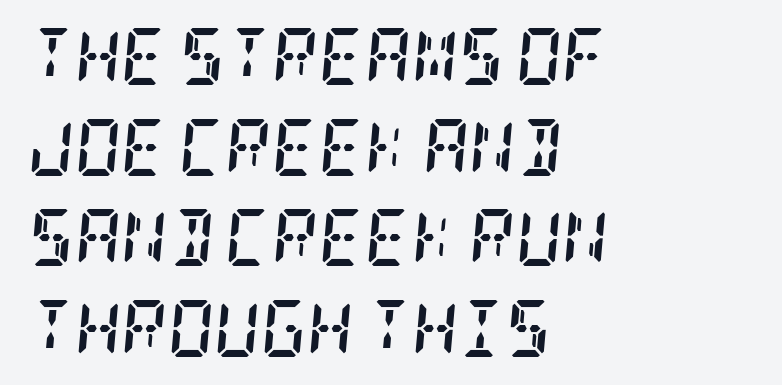
{"serif": "yes", "italic": "yes", "lean": "right", "slant_degrees": 5, "bold": "yes", "weight": "semibold", "width": "condensed", "stroke_contrast": "low", "x_height": "large", "underline": "no", "align": "left", "line_spacing": "normal", "line_spacing_ratio": 1.59, "letter_spacing": "normal", "letter_spacing_em": 0.0, "glyph_px": 57}
